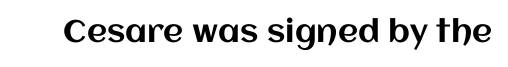
The image shows 31 px text type, upright; set normal letter spacing, not underlined; medium stroke contrast and a large x-height.
